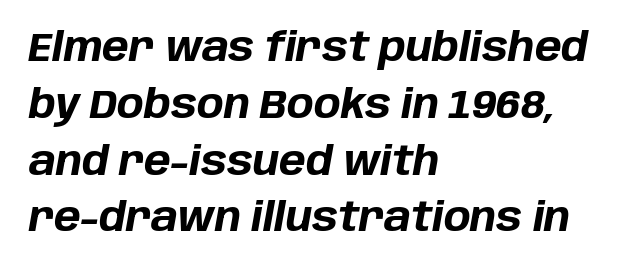
{"italic": "yes", "lean": "right", "slant_degrees": 10, "bold": "yes", "weight": "bold", "width": "normal", "stroke_contrast": "low", "x_height": "large", "monospaced": "no", "underline": "no", "align": "left", "line_spacing": "normal", "line_spacing_ratio": 1.42, "letter_spacing": "normal", "letter_spacing_em": 0.0, "glyph_px": 40}
